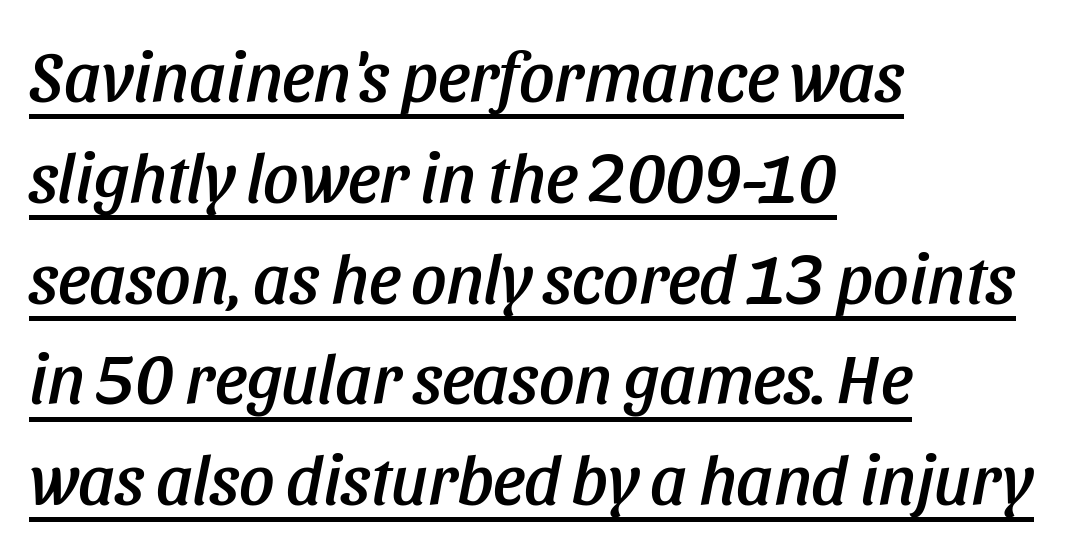
Vertical spacing — default. Note the varied advance widths — an 'i' is clearly narrower than an 'm'. The letterforms sit shoulder to shoulder at normal distance. The lettering is marked with a stroke running underneath it. This is oblique type, the kind used for emphasis or titles. Alignment: flush left.
